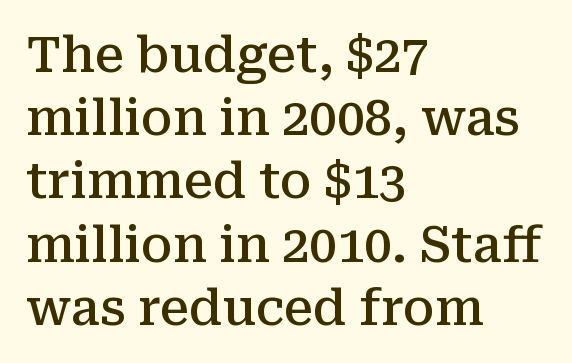
The image shows 49 px semibold serif type, upright; set left-aligned, normal line spacing (1.29x), normal letter spacing, not underlined; medium stroke contrast and a medium x-height.
